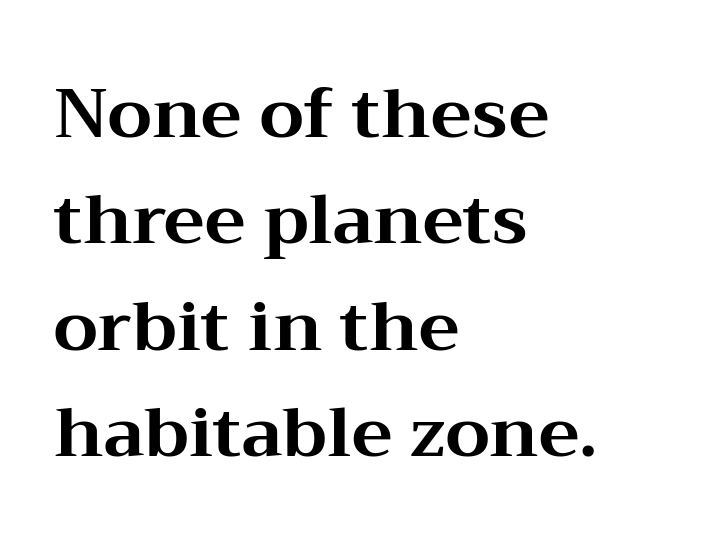
Q: Is the text bold? A: Yes.
Q: Is the text italic (slanted)? A: No, it is upright.
Q: Is the typeface a serif or a sans-serif typeface? A: Serif.
Q: Is the text underlined? A: No.
Q: How is the paragraph aligned? A: Left-aligned.
Q: Is the spacing between letters normal or unusually wide? A: Normal.
Q: Is the spacing between lines tight, normal or loose? A: Normal.
Q: Width (condensed, normal, or wide)? A: Wide.
Q: Stroke contrast? A: Medium.
Q: x-height? A: Medium.
Q: Monospaced? A: No.
